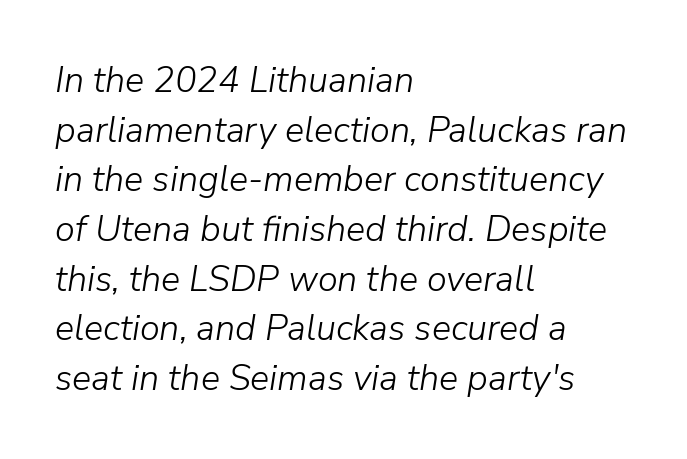
The image shows 36 px light type, italic (leaning right); set left-aligned, normal line spacing (1.38x), normal letter spacing, not underlined; low stroke contrast and a medium x-height.
